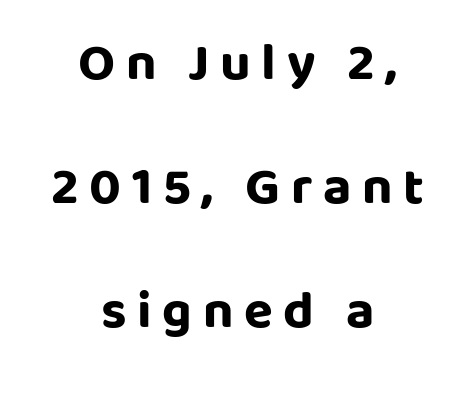
Q: Is the text bold? A: Yes.
Q: Is the text italic (slanted)? A: No, it is upright.
Q: Is the typeface a serif or a sans-serif typeface? A: Sans-serif.
Q: Is the text underlined? A: No.
Q: How is the paragraph aligned? A: Centered.
Q: Is the spacing between letters normal or unusually wide? A: Unusually wide.
Q: Is the spacing between lines tight, normal or loose? A: Loose.
Q: Width (condensed, normal, or wide)? A: Normal.
Q: Stroke contrast? A: Low.
Q: x-height? A: Large.
Q: Monospaced? A: No.
